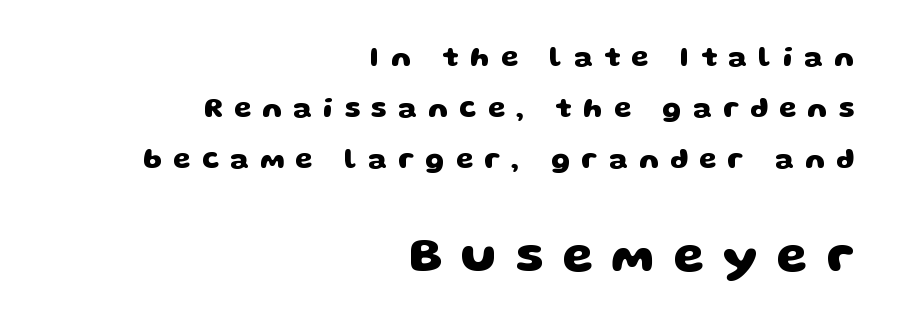
The image shows 49 px heavy, wide sans-serif type; set right-aligned, line spacing 1.82x, unusually wide letter spacing (+0.4 em), not underlined; the second (bottom) block is 1.75x larger; low stroke contrast and a large x-height.
